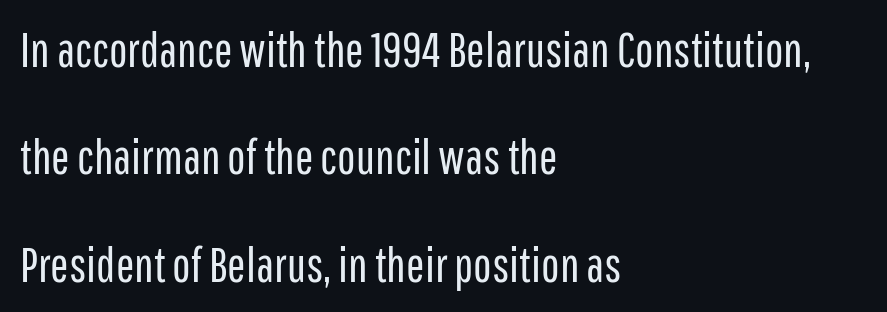
The image shows 49 px regular-weight, condensed sans-serif type, upright; set left-aligned, loose line spacing (2.19x), normal letter spacing, not underlined; low stroke contrast and a medium x-height.
